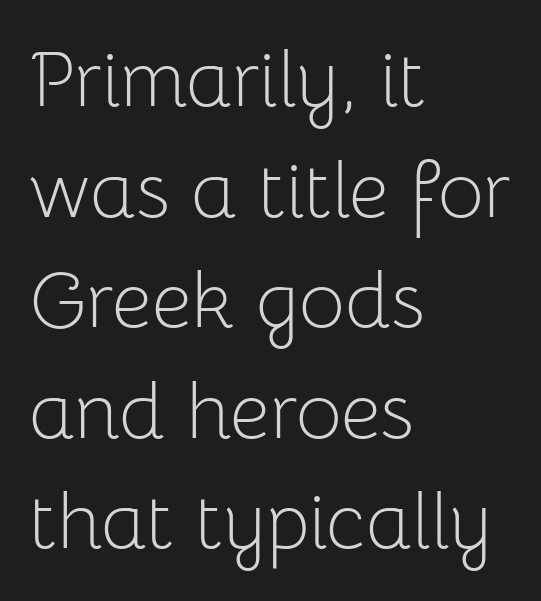
Q: Is the text bold? A: No.
Q: Is the text italic (slanted)? A: No, it is upright.
Q: Is the typeface a serif or a sans-serif typeface? A: Sans-serif.
Q: Is the text underlined? A: No.
Q: How is the paragraph aligned? A: Left-aligned.
Q: Is the spacing between letters normal or unusually wide? A: Normal.
Q: Is the spacing between lines tight, normal or loose? A: Normal.
Q: Width (condensed, normal, or wide)? A: Normal.
Q: Stroke contrast? A: Low.
Q: x-height? A: Medium.
Q: Monospaced? A: No.
